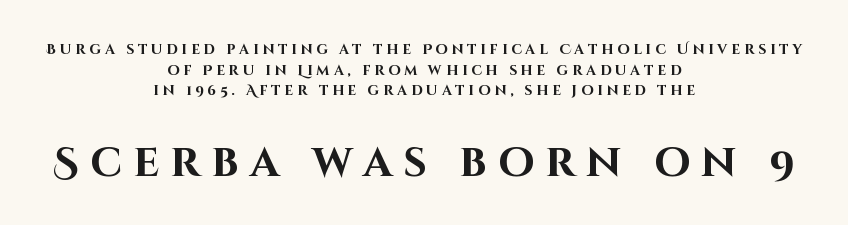
Q: Is the text bold? A: Yes.
Q: Is the text italic (slanted)? A: No, it is upright.
Q: Is the typeface a serif or a sans-serif typeface? A: Sans-serif.
Q: Is the text underlined? A: No.
Q: How is the paragraph aligned? A: Centered.
Q: Is the spacing between letters normal or unusually wide? A: Unusually wide.
Q: Is the spacing between lines tight, normal or loose? A: Normal.
Q: Which block of text is set in a larger size, the first (top) or the second (bottom)? A: The second (bottom) one.
Q: Width (condensed, normal, or wide)? A: Normal.
Q: Stroke contrast? A: High.
Q: x-height? A: Large.
Q: Monospaced? A: No.
